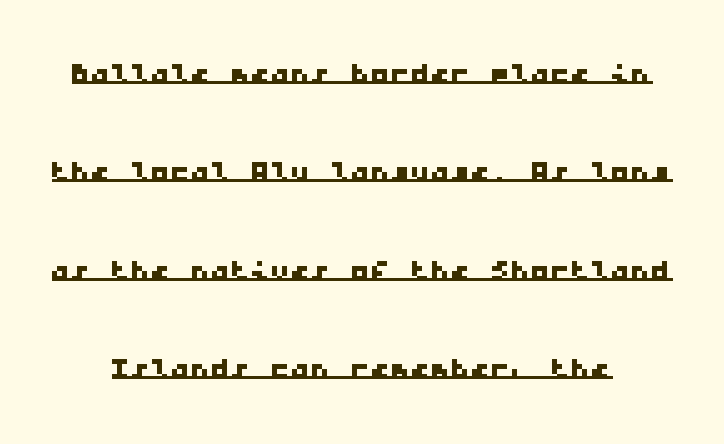
Typographically, this falls in the sans-serif category. The line texture is even and compact thanks to regular tracking. Vertical spacing — loose. Do the characters align in a grid? Yes, the font is monospaced.
